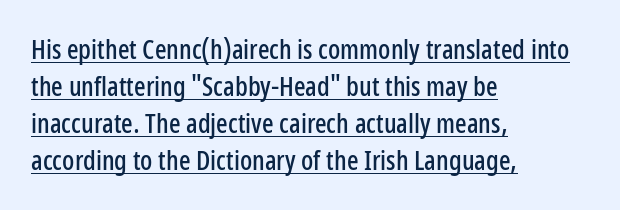
Here the glyphs are tracked normally, forming tight word shapes. Every word sits above its own underline. In terms of posture, this sample is upright. A typesetter would call this leading conventional body-copy spacing.
